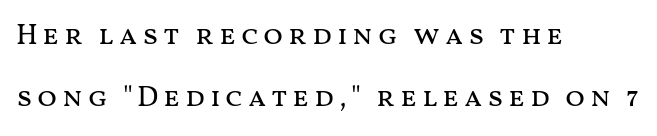
Q: Is the text bold? A: No.
Q: Is the text italic (slanted)? A: No, it is upright.
Q: Is the text underlined? A: No.
Q: How is the paragraph aligned? A: Left-aligned.
Q: Is the spacing between lines tight, normal or loose? A: Loose.
Q: Width (condensed, normal, or wide)? A: Wide.
Q: Stroke contrast? A: Medium.
Q: x-height? A: Medium.
Q: Monospaced? A: No.
